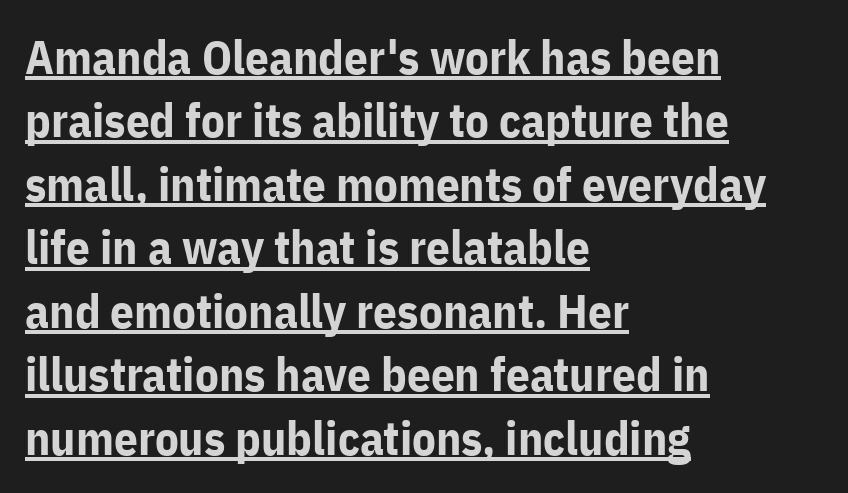
Q: Is the text bold? A: Yes.
Q: Is the text italic (slanted)? A: No, it is upright.
Q: Is the typeface a serif or a sans-serif typeface? A: Sans-serif.
Q: Is the text underlined? A: Yes.
Q: How is the paragraph aligned? A: Left-aligned.
Q: Is the spacing between letters normal or unusually wide? A: Normal.
Q: Is the spacing between lines tight, normal or loose? A: Normal.
Q: Width (condensed, normal, or wide)? A: Normal.
Q: Stroke contrast? A: Low.
Q: x-height? A: Medium.
Q: Monospaced? A: No.
